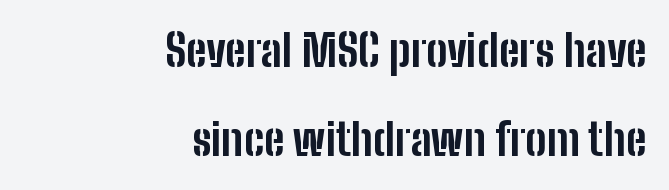
The image shows 44 px bold, condensed sans-serif type, upright; set right-aligned, loose line spacing (2.03x), normal letter spacing, not underlined; low stroke contrast and a medium x-height.
